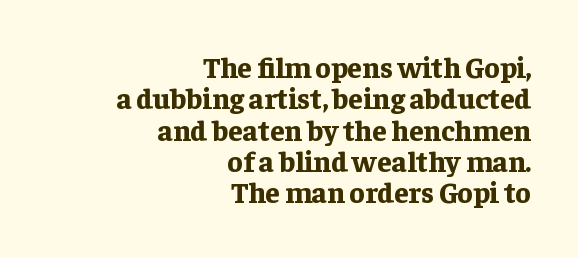
Q: Is the text bold? A: Yes.
Q: Is the text italic (slanted)? A: No, it is upright.
Q: Is the typeface a serif or a sans-serif typeface? A: Serif.
Q: Is the text underlined? A: No.
Q: How is the paragraph aligned? A: Right-aligned.
Q: Is the spacing between letters normal or unusually wide? A: Normal.
Q: Is the spacing between lines tight, normal or loose? A: Tight.
Q: Width (condensed, normal, or wide)? A: Normal.
Q: Stroke contrast? A: Low.
Q: x-height? A: Medium.
Q: Monospaced? A: No.
